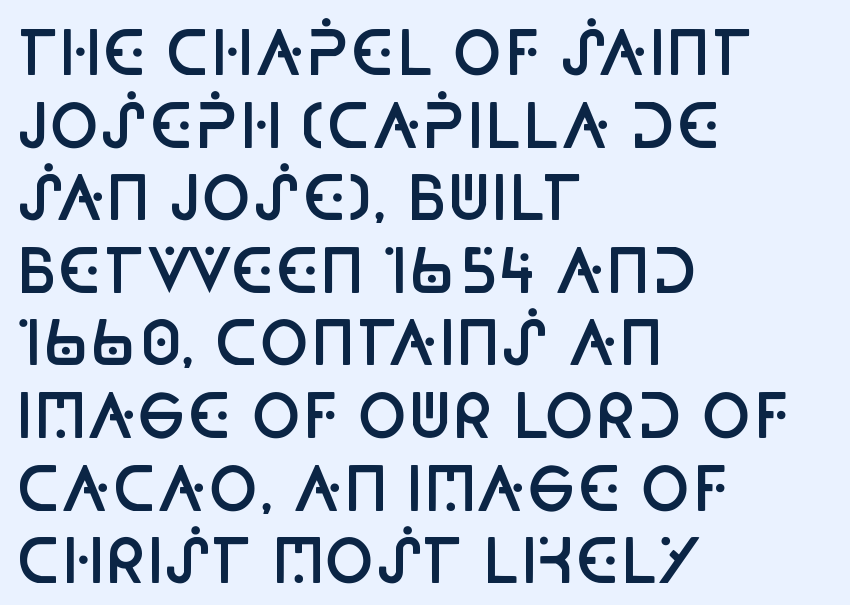
Any mark beneath the type? The region is blank. Each letter's strokes conclude bluntly, with no projecting serifs. In terms of posture, this sample is upright. You could not count columns in this text — the font is proportionally spaced. Tracking here is standard; glyphs follow each other at the usual distance.
